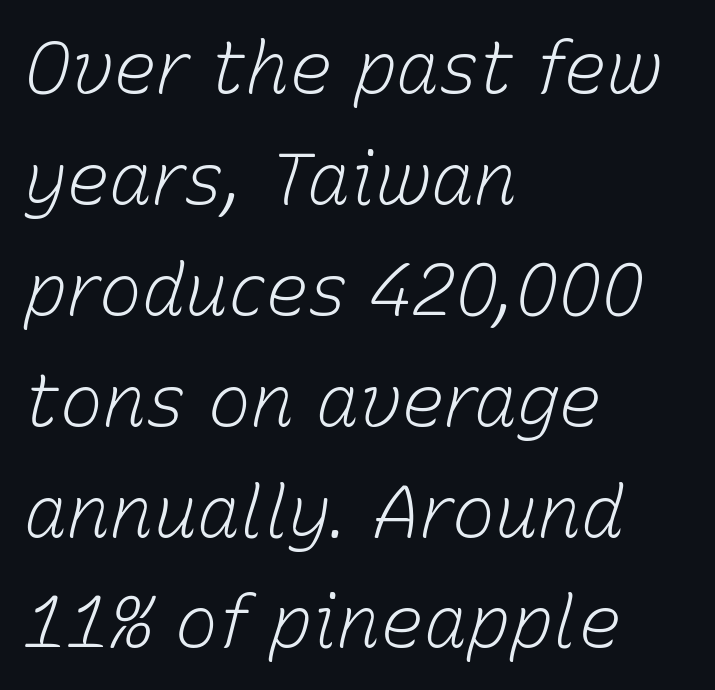
The image shows 72 px light type, italic (leaning right); set left-aligned, normal line spacing (1.54x), normal letter spacing, not underlined; low stroke contrast and a medium x-height.
